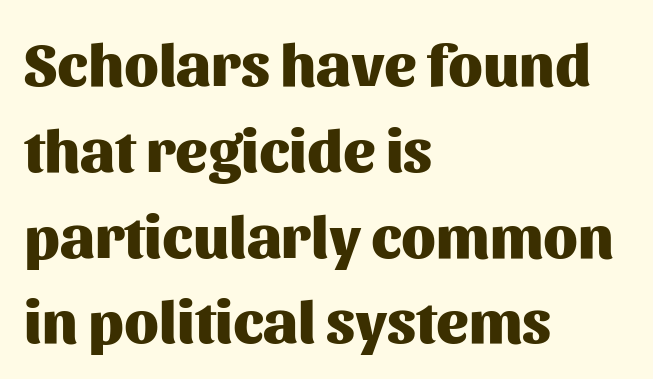
The image shows 60 px heavy sans-serif type, upright; set left-aligned, normal line spacing (1.43x), normal letter spacing, not underlined; medium stroke contrast and a medium x-height.
